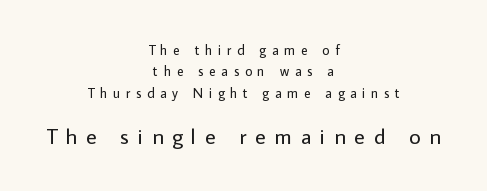
Does extra space separate the letters? Yes, quite a lot of it. Which margin do the lines hug? Neither — every line sits in the middle. Successive baselines arrive at the customary interval. This is not heavy type; no bold has been used.
